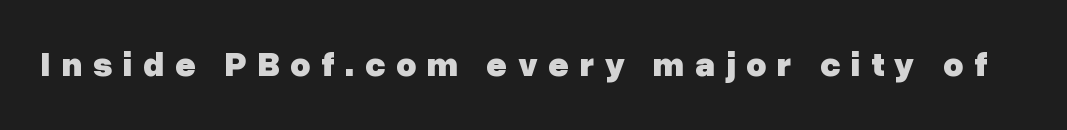
Q: Is the text bold? A: Yes.
Q: Is the text italic (slanted)? A: No, it is upright.
Q: Is the typeface a serif or a sans-serif typeface? A: Sans-serif.
Q: Is the text underlined? A: No.
Q: Is the spacing between letters normal or unusually wide? A: Unusually wide.
Q: Width (condensed, normal, or wide)? A: Normal.
Q: Stroke contrast? A: Low.
Q: x-height? A: Medium.
Q: Monospaced? A: No.
